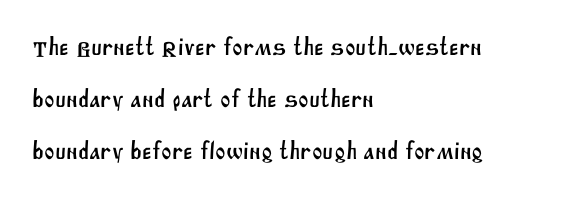
The image shows 25 px text type; set left-aligned, loose line spacing (2.09x), normal letter spacing, not underlined.
